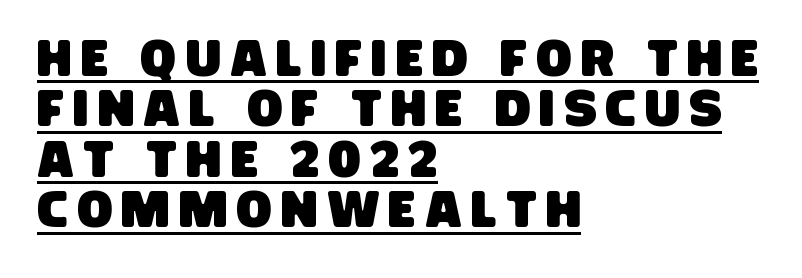
The image shows 52 px condensed sans-serif type; set left-aligned, tight line spacing (0.97x), underlined; low stroke contrast and a large x-height.
